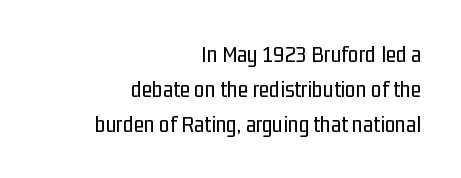
Only glyphs here, with clear space below each row. Every character sits straight up, as roman type does. A typesetter would call this zero additional tracking. Leftover space on each line is placed entirely before the opening word.
